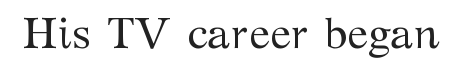
{"serif": "yes", "italic": "no", "bold": "no", "weight": "regular", "width": "normal", "stroke_contrast": "medium", "x_height": "medium", "monospaced": "no", "underline": "no", "letter_spacing": "normal", "letter_spacing_em": 0.0, "glyph_px": 44}
